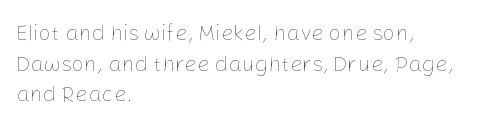
Here the glyphs are tracked normally, forming tight word shapes. This sample keeps an unexceptional amount of space between lines. Every character sits straight up, as roman type does. Each stroke keeps to a modest, everyday thickness or less. This rendering uses left alignment, leaving the right contour irregular. Descenders are the only things crossing below the line.
